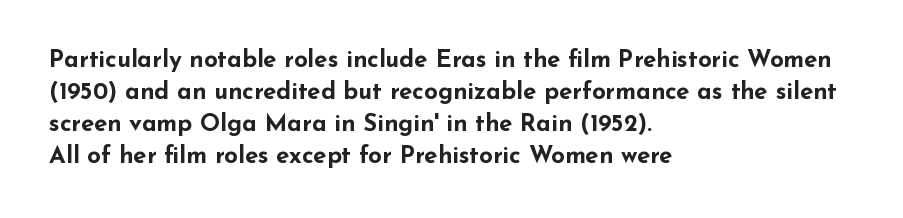
Q: Is the text bold? A: Yes.
Q: Is the text italic (slanted)? A: No, it is upright.
Q: Is the text underlined? A: No.
Q: How is the paragraph aligned? A: Left-aligned.
Q: Is the spacing between letters normal or unusually wide? A: Normal.
Q: Is the spacing between lines tight, normal or loose? A: Normal.
